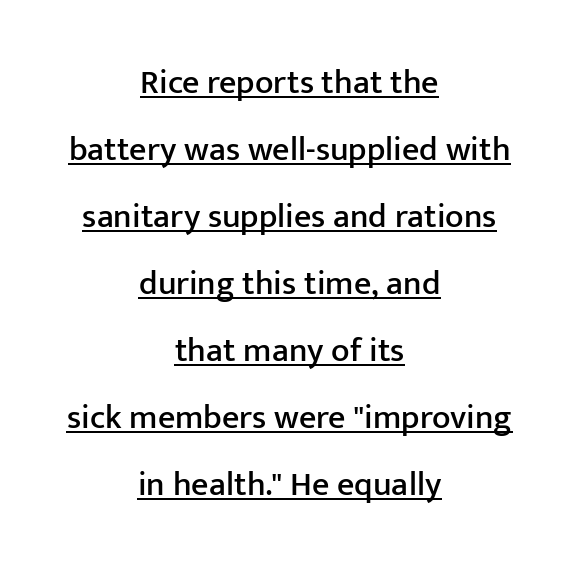
{"serif": "no", "italic": "no", "width": "normal", "stroke_contrast": "low", "x_height": "medium", "monospaced": "no", "underline": "yes", "align": "center", "line_spacing": "loose", "line_spacing_ratio": 1.97, "letter_spacing": "normal", "letter_spacing_em": 0.0, "glyph_px": 34}
